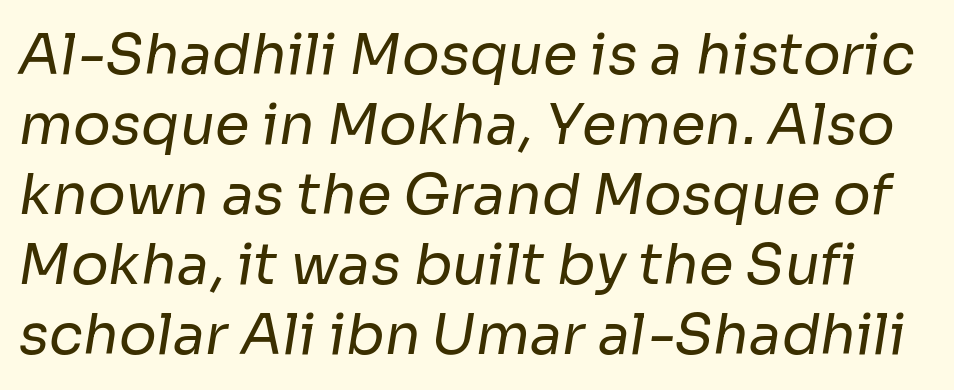
Q: Is the text bold? A: No.
Q: Is the typeface a serif or a sans-serif typeface? A: Sans-serif.
Q: Is the text underlined? A: No.
Q: Is the spacing between letters normal or unusually wide? A: Normal.
Q: Is the spacing between lines tight, normal or loose? A: Normal.
Q: Width (condensed, normal, or wide)? A: Normal.
Q: Stroke contrast? A: Low.
Q: x-height? A: Medium.
Q: Monospaced? A: No.
